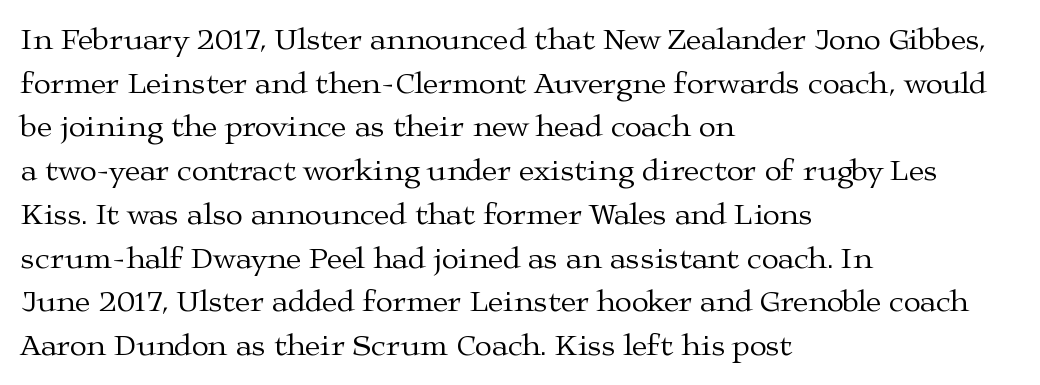
Q: Is the text bold? A: No.
Q: Is the text italic (slanted)? A: No, it is upright.
Q: Is the typeface a serif or a sans-serif typeface? A: Serif.
Q: Is the text underlined? A: No.
Q: How is the paragraph aligned? A: Left-aligned.
Q: Is the spacing between letters normal or unusually wide? A: Normal.
Q: Is the spacing between lines tight, normal or loose? A: Normal.
Q: Width (condensed, normal, or wide)? A: Wide.
Q: Stroke contrast? A: Medium.
Q: x-height? A: Medium.
Q: Monospaced? A: No.
